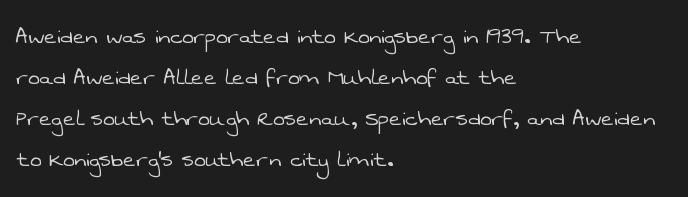
{"bold": "no", "underline": "no", "align": "left", "line_spacing": "normal", "line_spacing_ratio": 1.52, "letter_spacing": "normal", "letter_spacing_em": 0.0, "glyph_px": 27}
